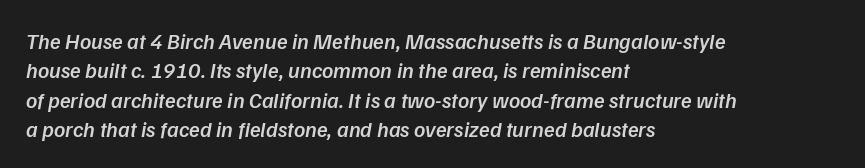
{"bold": "semi", "underline": "no", "align": "left", "line_spacing": "normal", "line_spacing_ratio": 1.33, "letter_spacing": "normal", "letter_spacing_em": 0.0, "glyph_px": 22}
